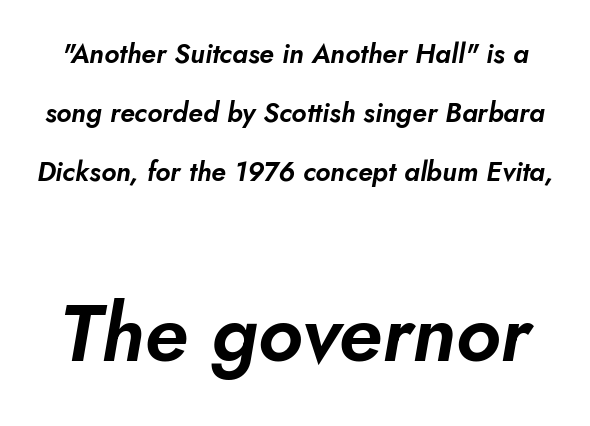
{"italic": "yes", "lean": "right", "slant_degrees": 5, "width": "normal", "stroke_contrast": "low", "x_height": "small", "monospaced": "no", "underline": "no", "line_spacing": "loose", "line_spacing_ratio": 2.19, "letter_spacing": "normal", "letter_spacing_em": 0.0, "larger_block": "second", "size_ratio": 2.96, "glyph_px": 80}
